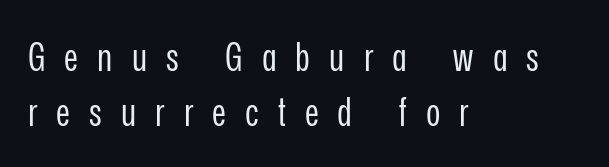
Is there any slant? The stems are plumb. Each letter keeps its own natural width here, so spacing adapts to shape. The horizontal fit of the characters is loose and conspicuously gappy. Letters have the restrained weight of plain body copy at most.
